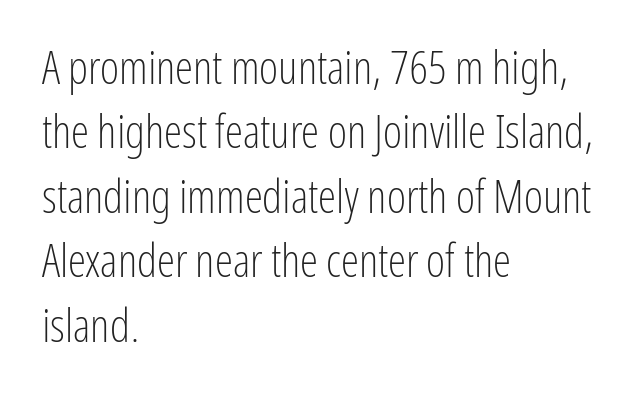
Evenly set lines give the paragraph a standard silhouette. A typesetter would label this face a sans. The letters look calm and open, with moderate or lighter stems. You could call the tracking neutral — neither tight nor loose.
